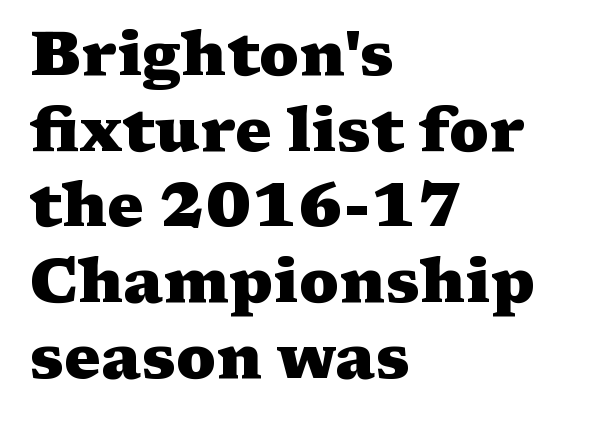
Q: Is the text bold? A: Yes.
Q: Is the text italic (slanted)? A: No, it is upright.
Q: Is the typeface a serif or a sans-serif typeface? A: Serif.
Q: Is the text underlined? A: No.
Q: How is the paragraph aligned? A: Left-aligned.
Q: Is the spacing between letters normal or unusually wide? A: Normal.
Q: Width (condensed, normal, or wide)? A: Wide.
Q: Stroke contrast? A: Medium.
Q: x-height? A: Medium.
Q: Monospaced? A: No.
